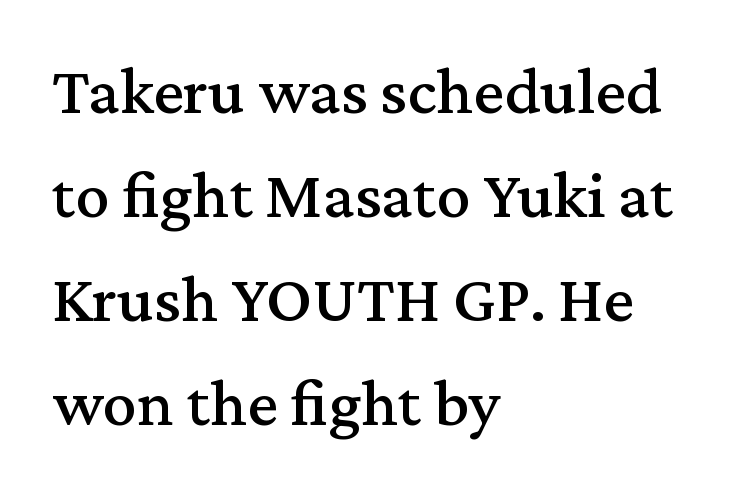
{"serif": "yes", "italic": "no", "width": "normal", "stroke_contrast": "medium", "x_height": "medium", "monospaced": "no", "underline": "no", "align": "left", "line_spacing": "normal", "line_spacing_ratio": 1.53, "letter_spacing": "normal", "letter_spacing_em": 0.0, "glyph_px": 68}
